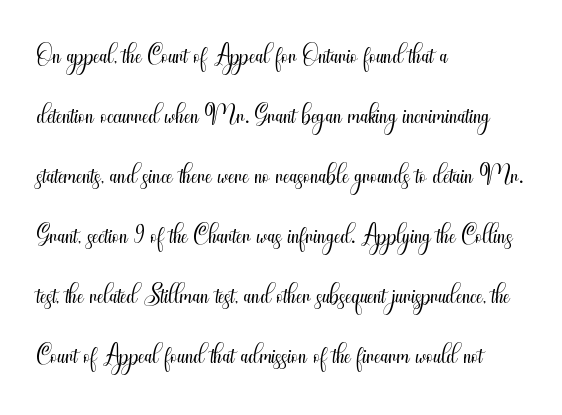
Q: Is the text bold? A: No.
Q: Is the text italic (slanted)? A: Yes.
Q: Is the typeface a serif or a sans-serif typeface? A: Sans-serif.
Q: Is the text underlined? A: No.
Q: How is the paragraph aligned? A: Left-aligned.
Q: Is the spacing between letters normal or unusually wide? A: Normal.
Q: Is the spacing between lines tight, normal or loose? A: Normal.
Q: Width (condensed, normal, or wide)? A: Condensed.
Q: Stroke contrast? A: Medium.
Q: x-height? A: Small.
Q: Monospaced? A: No.
